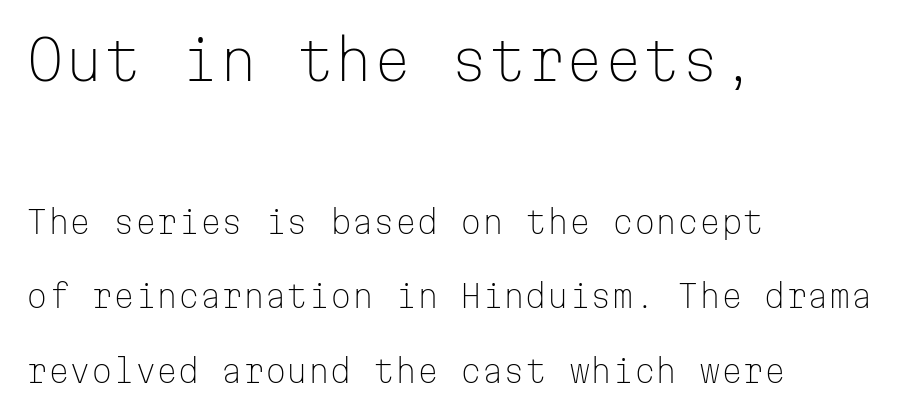
Style check: upright. Vertically, the passage feels expansive, rows floating well apart. A student would notice the top passage is typeset larger than what follows. Do the characters align in a grid? Yes, the font is monospaced. Between one letter and the next there's only the usual sliver of space.
